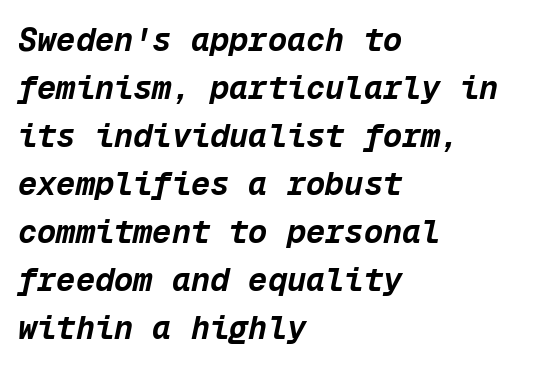
The image shows 32 px bold type, italic (leaning right), monospaced; set left-aligned, normal line spacing (1.5x), normal letter spacing, not underlined; low stroke contrast and a medium x-height.
